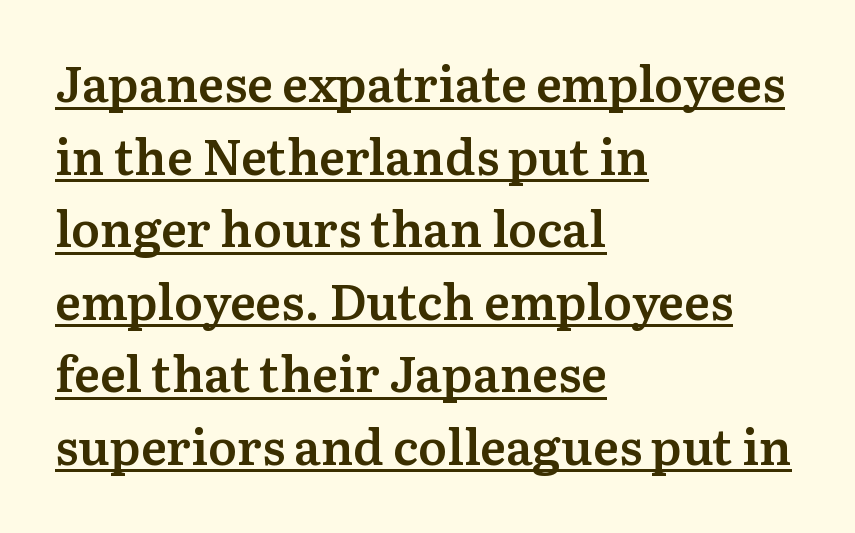
Q: Is the text bold? A: Semi-bold.
Q: Is the text italic (slanted)? A: No, it is upright.
Q: Is the typeface a serif or a sans-serif typeface? A: Serif.
Q: Is the text underlined? A: Yes.
Q: How is the paragraph aligned? A: Left-aligned.
Q: Is the spacing between letters normal or unusually wide? A: Normal.
Q: Is the spacing between lines tight, normal or loose? A: Normal.
Q: Width (condensed, normal, or wide)? A: Normal.
Q: Stroke contrast? A: Medium.
Q: x-height? A: Medium.
Q: Monospaced? A: No.
